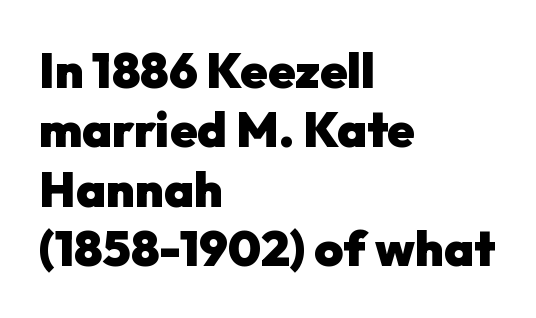
{"serif": "no", "italic": "no", "bold": "yes", "weight": "heavy", "width": "normal", "stroke_contrast": "low", "x_height": "medium", "monospaced": "no", "underline": "no", "align": "left", "line_spacing_ratio": 1.21, "letter_spacing": "normal", "letter_spacing_em": 0.0, "glyph_px": 49}
